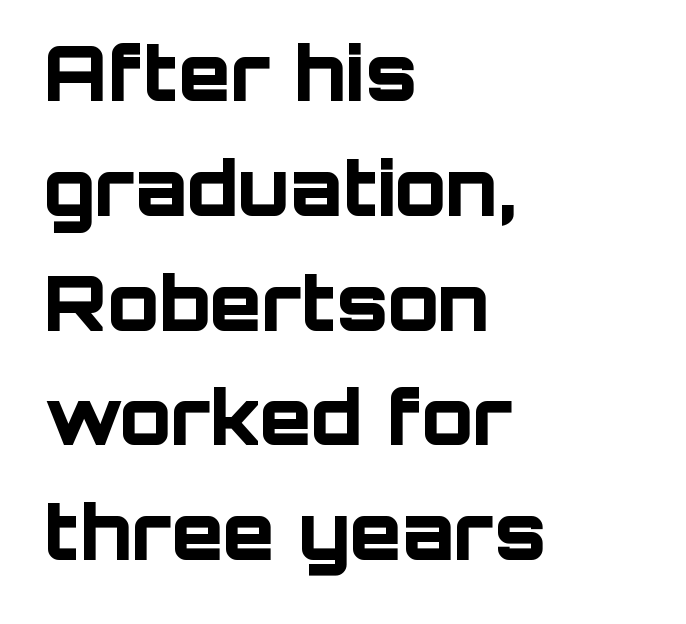
The image shows 76 px bold sans-serif type, upright; set left-aligned, normal line spacing (1.51x), normal letter spacing, not underlined; low stroke contrast and a large x-height.
